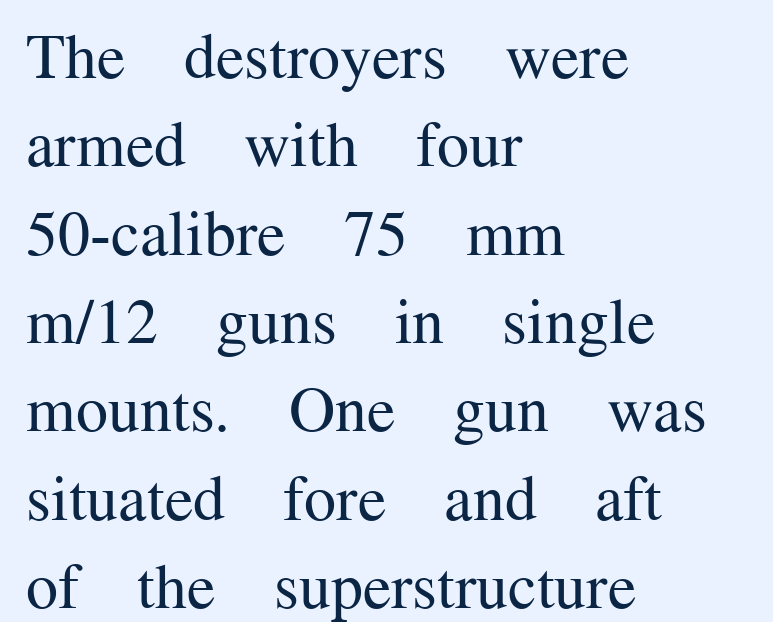
Q: Is the text bold? A: No.
Q: Is the text italic (slanted)? A: No, it is upright.
Q: Is the typeface a serif or a sans-serif typeface? A: Serif.
Q: Is the text underlined? A: No.
Q: How is the paragraph aligned? A: Left-aligned.
Q: Is the spacing between letters normal or unusually wide? A: Normal.
Q: Is the spacing between lines tight, normal or loose? A: Normal.
Q: Width (condensed, normal, or wide)? A: Normal.
Q: Stroke contrast? A: Medium.
Q: x-height? A: Medium.
Q: Monospaced? A: No.
